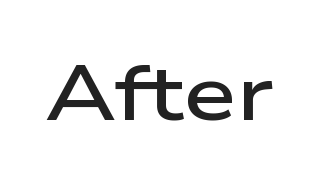
Strokes here are thickened, but only to semibold level. Designer's note — italics off, roman on. The rendering uses natural spacing where letterforms have individual widths. Each letter's strokes conclude bluntly, with no projecting serifs.
